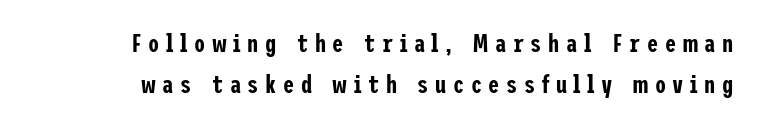
{"italic": "no", "underline": "no", "line_spacing": "normal", "line_spacing_ratio": 1.65, "letter_spacing": "wide", "letter_spacing_em": 0.26, "glyph_px": 25}
